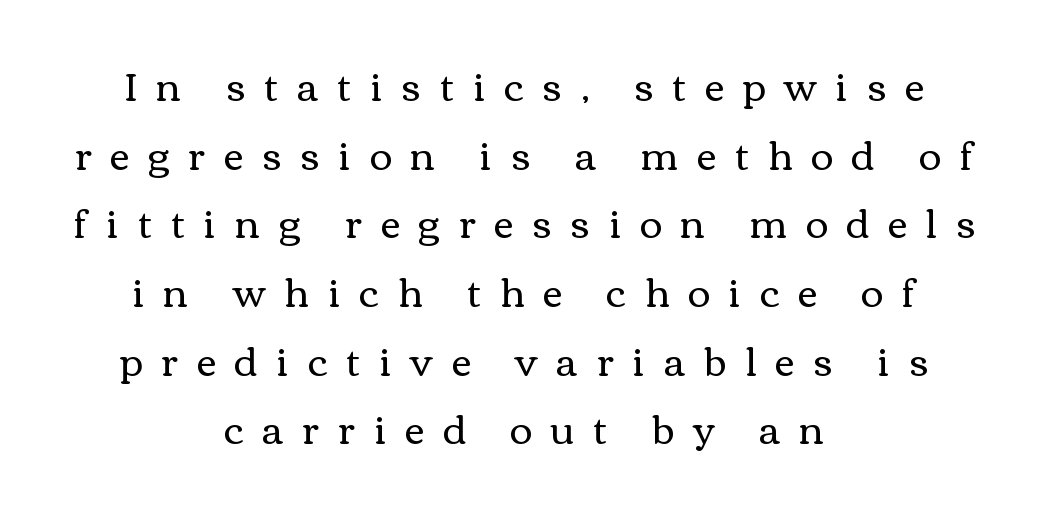
{"italic": "no", "bold": "no", "weight": "regular", "width": "wide", "stroke_contrast": "medium", "x_height": "medium", "monospaced": "no", "underline": "no", "align": "center", "line_spacing_ratio": 1.76, "letter_spacing": "wide", "letter_spacing_em": 0.48, "glyph_px": 39}
